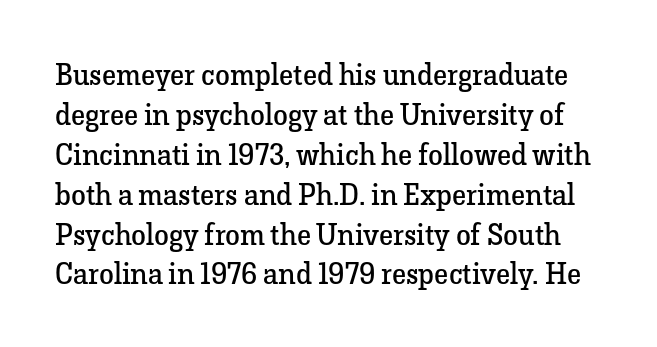
{"serif": "yes", "italic": "no", "bold": "no", "weight": "regular", "width": "normal", "stroke_contrast": "low", "x_height": "medium", "monospaced": "no", "underline": "no", "line_spacing": "normal", "line_spacing_ratio": 1.33, "letter_spacing": "normal", "letter_spacing_em": 0.0, "glyph_px": 30}
